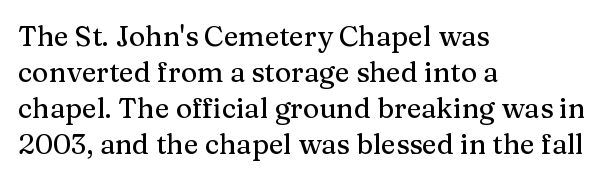
{"serif": "yes", "italic": "no", "width": "normal", "stroke_contrast": "medium", "x_height": "medium", "monospaced": "no", "underline": "no", "align": "left", "line_spacing": "normal", "line_spacing_ratio": 1.29, "letter_spacing": "normal", "letter_spacing_em": 0.0, "glyph_px": 28}
